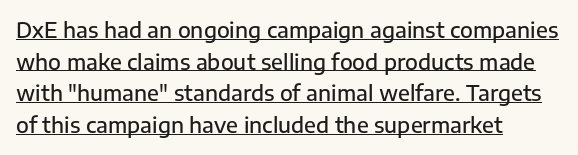
The image shows 21 px text type, upright; set left-aligned, normal line spacing (1.51x), normal letter spacing, underlined.
